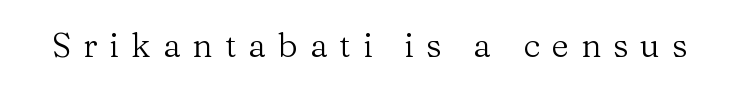
The face used here is proportionally spaced, like ordinary book or web type. Quick note: underline off. Letters have the restrained weight of plain body copy at most. You can tell from the footed stems that serif type was used. Does extra space separate the letters? Yes, quite a lot of it.
